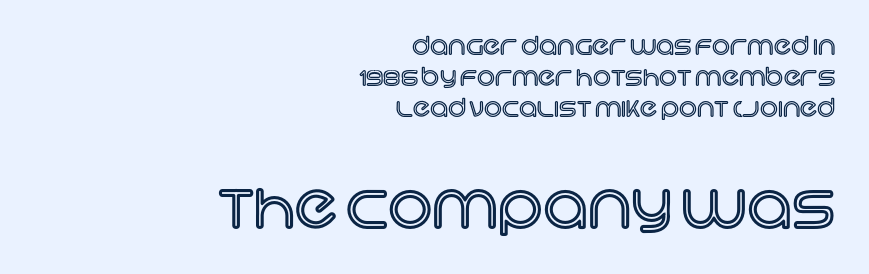
The image shows 62 px text type, upright; set right-aligned, line spacing 1.24x, normal letter spacing, not underlined; the second (bottom) block is 2.48x larger; a large x-height.
